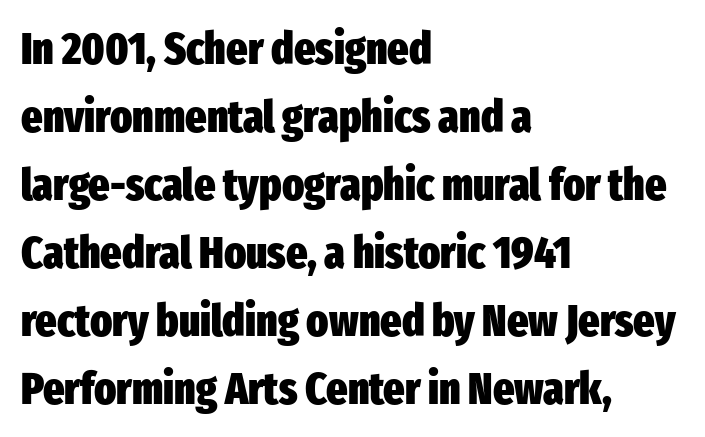
The image shows 45 px heavy, condensed sans-serif type, upright; set left-aligned, normal line spacing (1.51x), normal letter spacing, not underlined; low stroke contrast and a medium x-height.
